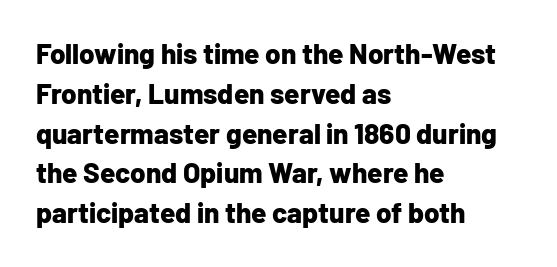
The paragraph has a hard left edge and a soft right edge. Looks like regular typesetting: each glyph gets only the width it needs. I'd call this a sans setting — the letters go barefoot. Each word holds together tightly as a unit, with standard inter-letter gaps. Caption: bold face, heavy strokes.
